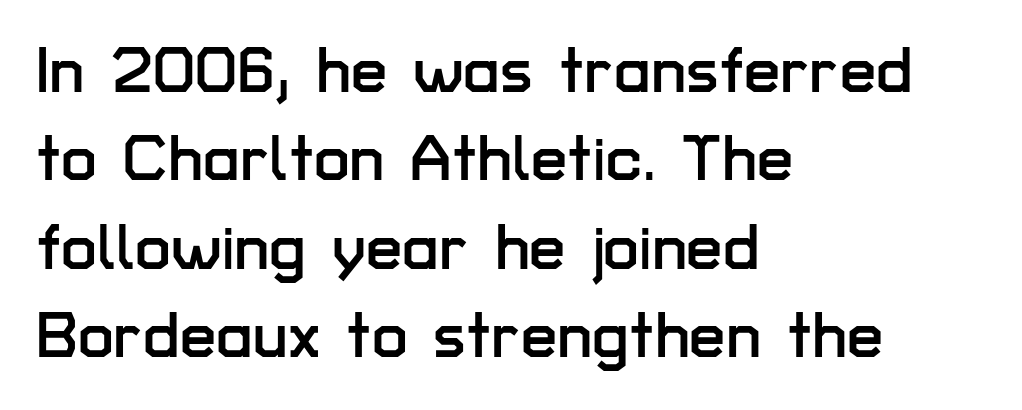
The image shows 65 px sans-serif type, upright; set left-aligned, normal line spacing (1.36x), normal letter spacing, not underlined; low stroke contrast and a medium x-height.
